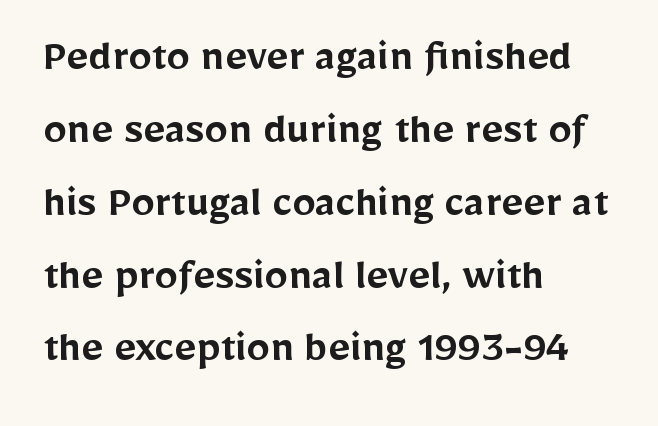
The image shows 47 px semibold sans-serif type, upright; set left-aligned, normal line spacing (1.55x), normal letter spacing, not underlined; low stroke contrast and a medium x-height.
